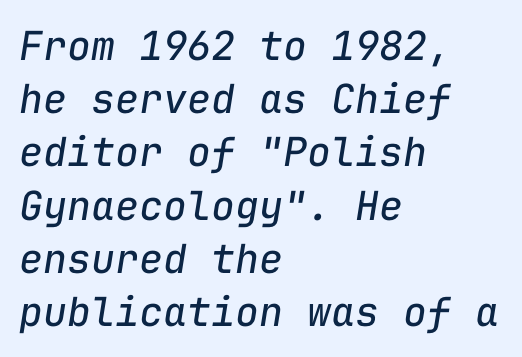
{"italic": "yes", "lean": "right", "slant_degrees": 9, "bold": "no", "weight": "regular", "width": "normal", "stroke_contrast": "low", "x_height": "medium", "monospaced": "yes", "underline": "no", "align": "left", "line_spacing": "normal", "line_spacing_ratio": 1.33, "letter_spacing": "normal", "letter_spacing_em": 0.0, "glyph_px": 40}
